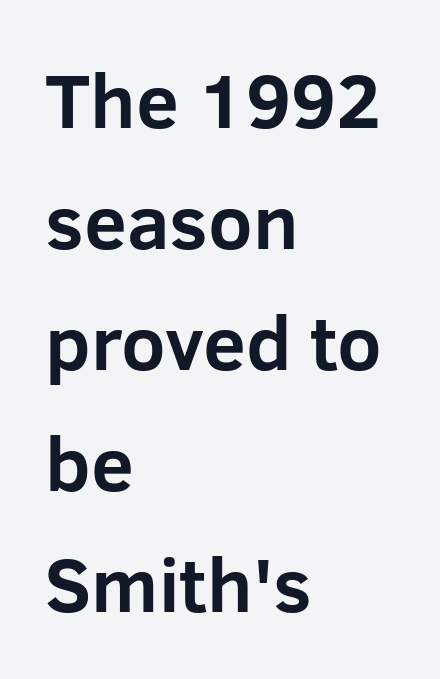
Q: Is the text bold? A: Yes.
Q: Is the text italic (slanted)? A: No, it is upright.
Q: Is the typeface a serif or a sans-serif typeface? A: Sans-serif.
Q: Is the text underlined? A: No.
Q: How is the paragraph aligned? A: Left-aligned.
Q: Is the spacing between letters normal or unusually wide? A: Normal.
Q: Is the spacing between lines tight, normal or loose? A: Normal.
Q: Width (condensed, normal, or wide)? A: Normal.
Q: Stroke contrast? A: Low.
Q: x-height? A: Medium.
Q: Monospaced? A: No.
